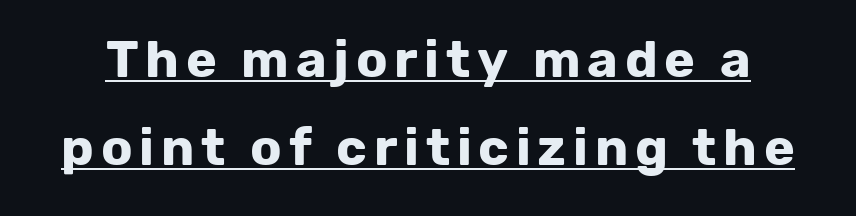
The image shows 52 px bold sans-serif type, upright; set normal line spacing (1.7x), underlined; low stroke contrast and a medium x-height.
